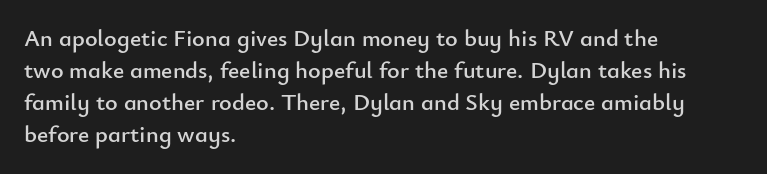
The image shows 24 px text type, upright; set left-aligned, normal line spacing (1.34x), normal letter spacing, not underlined.
